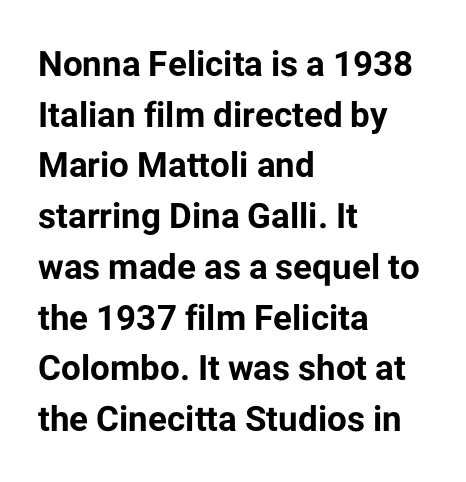
{"serif": "no", "italic": "no", "bold": "yes", "weight": "bold", "width": "normal", "stroke_contrast": "low", "x_height": "medium", "monospaced": "no", "underline": "no", "align": "left", "line_spacing": "normal", "line_spacing_ratio": 1.45, "letter_spacing": "normal", "letter_spacing_em": 0.0, "glyph_px": 35}
